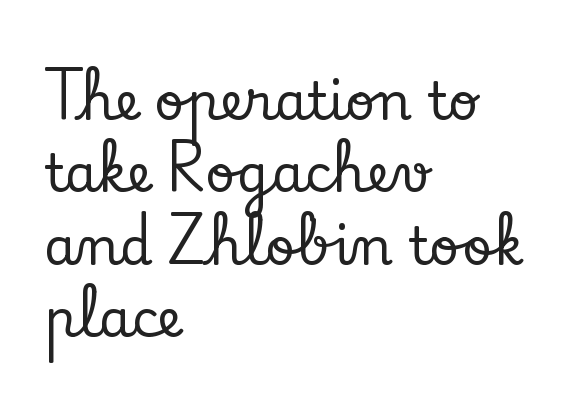
Q: Is the text italic (slanted)? A: No, it is upright.
Q: Is the text underlined? A: No.
Q: How is the paragraph aligned? A: Left-aligned.
Q: Is the spacing between letters normal or unusually wide? A: Normal.
Q: Is the spacing between lines tight, normal or loose? A: Normal.
Q: Width (condensed, normal, or wide)? A: Normal.
Q: Stroke contrast? A: Low.
Q: x-height? A: Small.
Q: Monospaced? A: No.
